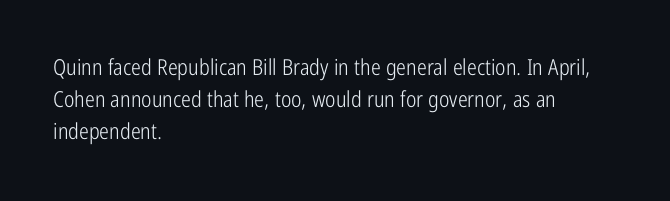
The image shows 22 px text type, upright; set left-aligned, normal line spacing (1.45x), normal letter spacing, not underlined.
